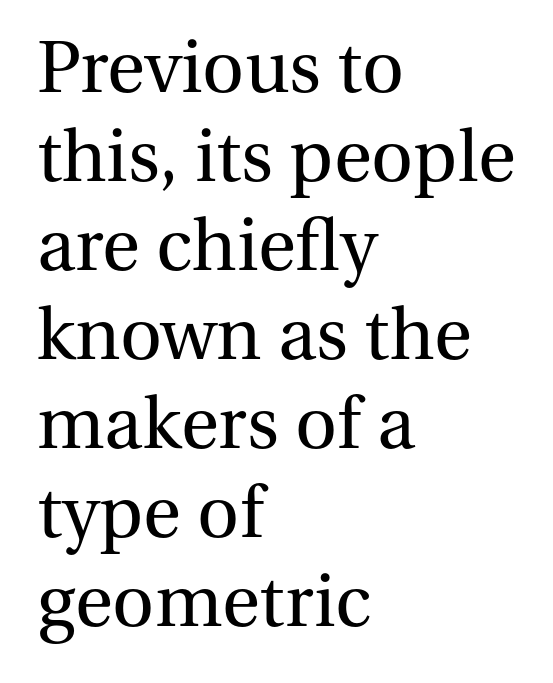
Visually the block forms a straight wall on the left and a jagged coastline on the right. The type family on display is of the serif kind. A typesetter would mark this as roman, not italic. Quick note: underline off. The letters advance in unequal steps, a hallmark of proportional type.
